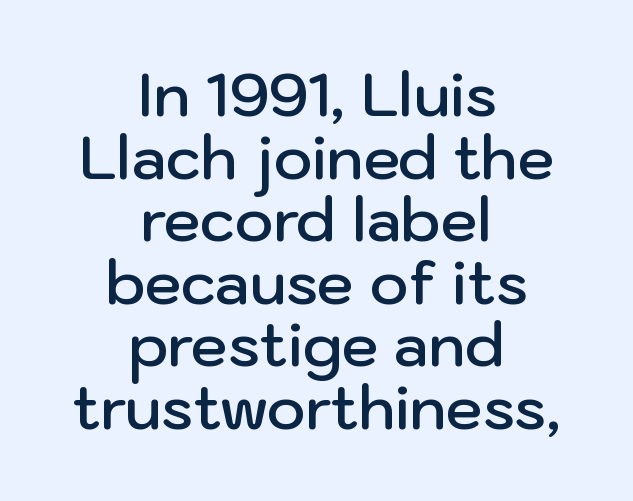
{"serif": "no", "italic": "no", "bold": "semi", "weight": "semibold", "width": "normal", "stroke_contrast": "low", "x_height": "medium", "monospaced": "no", "underline": "no", "align": "center", "line_spacing": "tight", "line_spacing_ratio": 1.06, "letter_spacing": "normal", "letter_spacing_em": 0.0, "glyph_px": 59}
